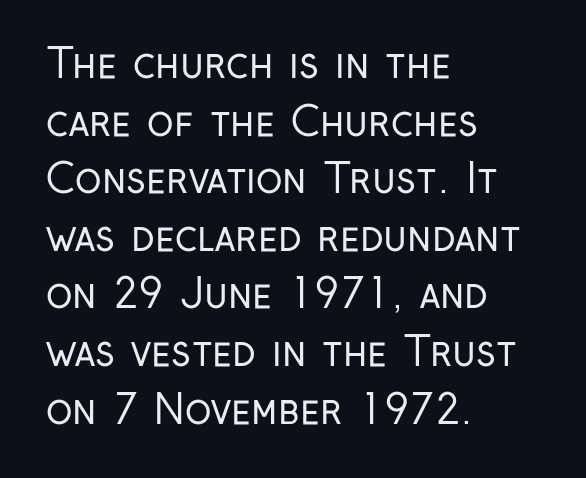
The image shows 40 px regular-weight, condensed sans-serif type, upright; set left-aligned, normal line spacing (1.44x), normal letter spacing, not underlined; low stroke contrast and a medium x-height.
